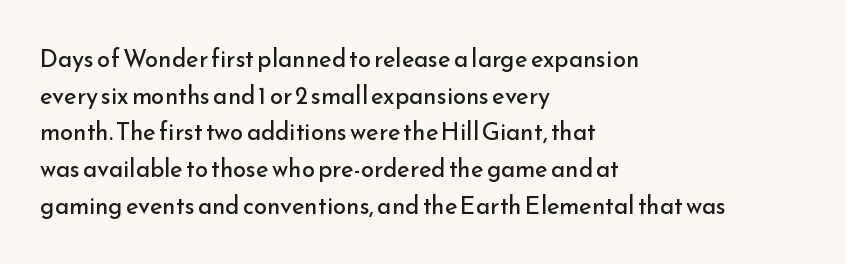
Standard letterfit; no display-style spreading of the glyphs. No chunkiness to these letters — they're not bold. This is roman type, the default non-slanted kind. Does the copy run flush right? No — it runs flush left.
